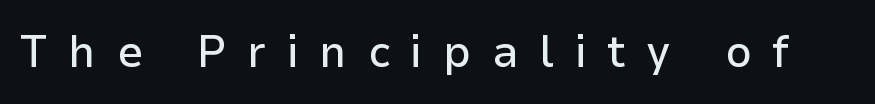
{"serif": "no", "italic": "no", "width": "normal", "stroke_contrast": "low", "x_height": "medium", "monospaced": "no", "underline": "no", "letter_spacing": "wide", "letter_spacing_em": 0.45, "glyph_px": 46}
